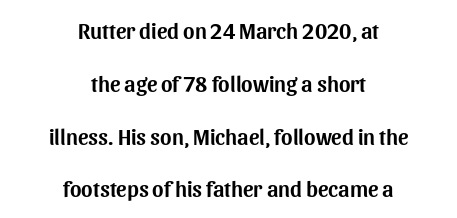
What's the leading like? Stretched, with rows far apart. Posture: straight, roman, zero tilt. Nothing unusual about the tracking: characters are spaced as the font intends. The strip under each line holds only bare page. Each line is balanced around a shared central axis.
